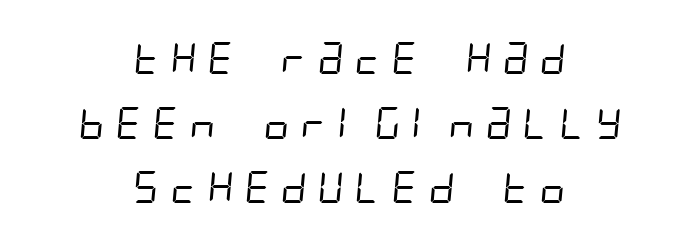
{"serif": "no", "bold": "no", "weight": "regular", "width": "condensed", "stroke_contrast": "low", "x_height": "large", "underline": "no", "align": "center", "line_spacing": "loose", "line_spacing_ratio": 2.02, "letter_spacing": "wide", "letter_spacing_em": 0.21, "glyph_px": 32}
